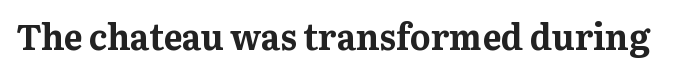
The letters advance in unequal steps, a hallmark of proportional type. This sample uses plain, unmodified letter spacing. Small tapered or slab feet sit at the stroke ends, so this counts as serif. Posture: vertical. Does the weight exceed regular? Yes, all the way to bold. The baseline area is clear.
